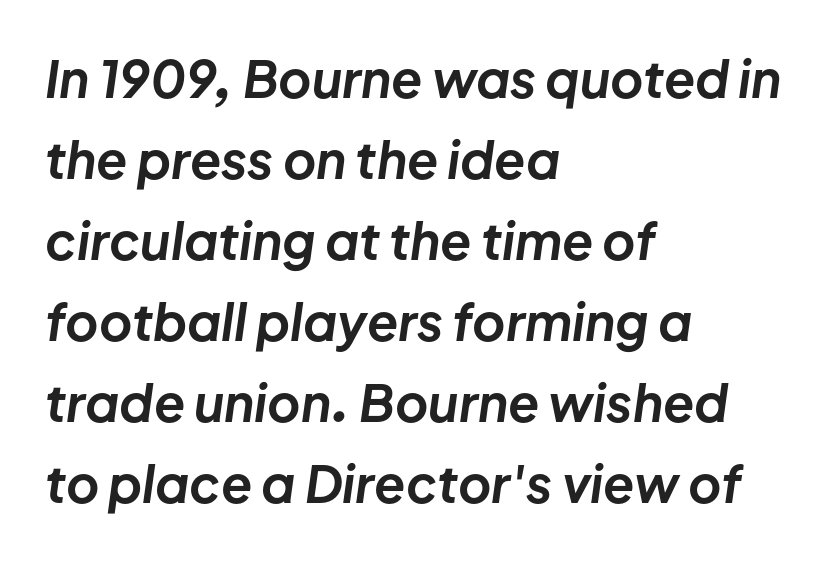
The image shows 51 px bold type, italic (leaning right); set left-aligned, normal line spacing (1.59x), normal letter spacing, not underlined; low stroke contrast and a medium x-height.
